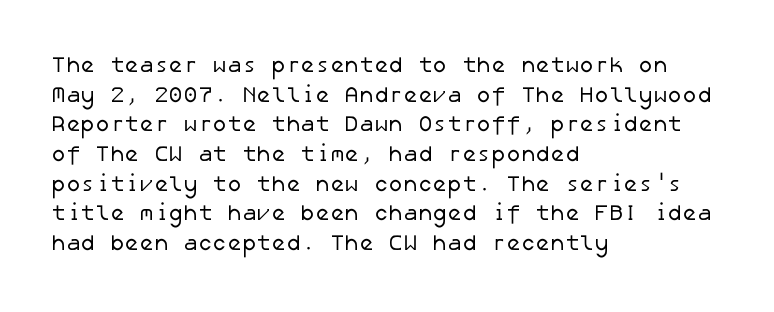
Q: Is the text bold? A: No.
Q: Is the text underlined? A: No.
Q: How is the paragraph aligned? A: Left-aligned.
Q: Is the spacing between letters normal or unusually wide? A: Normal.
Q: Is the spacing between lines tight, normal or loose? A: Normal.
